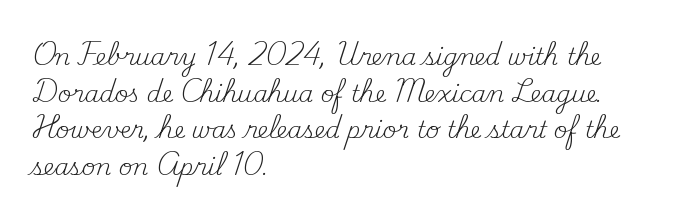
Notice how descenders clear the ascenders below comfortably — that's standard leading. Heft: none added — not bold. The tracking reads as untouched default to a designer's eye. If you drew a ruler down the left edge, every line would touch it.
